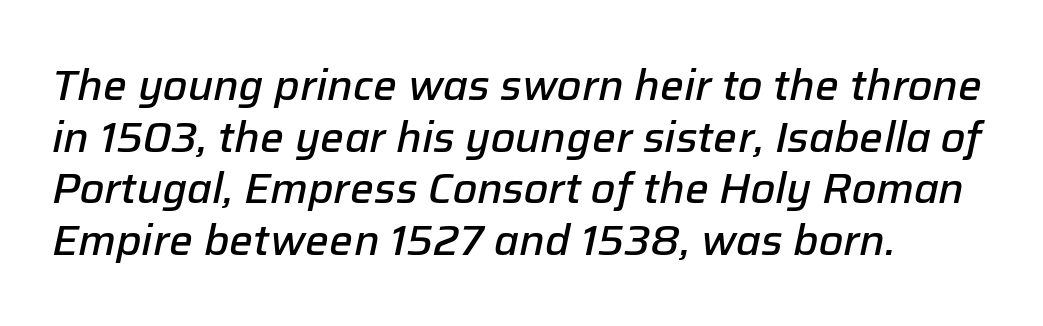
Q: Is the text bold? A: Semi-bold.
Q: Is the text italic (slanted)? A: Yes, it leans right by about 12 degrees.
Q: Is the text underlined? A: No.
Q: How is the paragraph aligned? A: Left-aligned.
Q: Is the spacing between letters normal or unusually wide? A: Normal.
Q: Width (condensed, normal, or wide)? A: Normal.
Q: Stroke contrast? A: Low.
Q: x-height? A: Medium.
Q: Monospaced? A: No.
